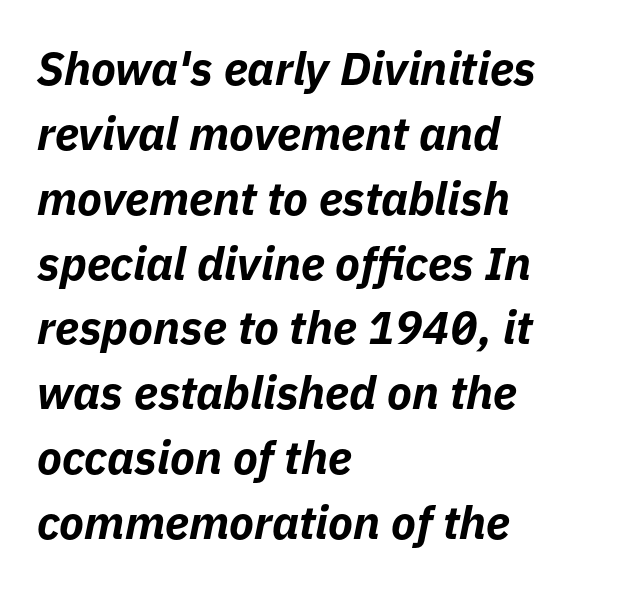
Do the characters align in a grid? No, the font is proportional. Inter-character spacing is left at the font's built-in metrics. The text carries the slant typical of an italic or oblique font. Weight check: bold — yes, fully. The setting favours the left margin, as ordinary paragraphs usually do. Vertically, the passage feels balanced, rows spaced as you'd expect.
